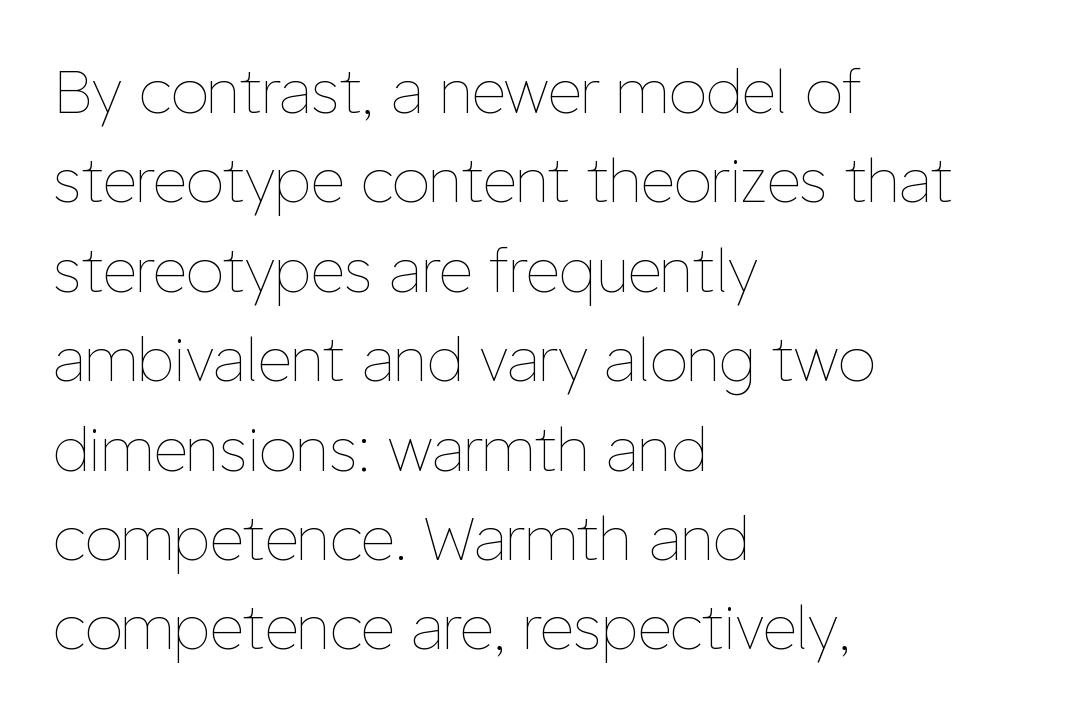
The image shows 60 px thin type, upright; set left-aligned, normal line spacing (1.49x), normal letter spacing, not underlined; low stroke contrast and a medium x-height.
